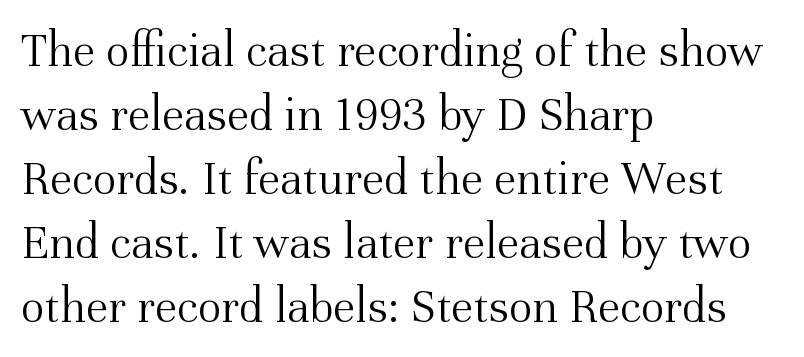
The image shows 50 px light serif type, upright; set left-aligned, normal line spacing (1.28x), normal letter spacing, not underlined; medium stroke contrast and a medium x-height.
